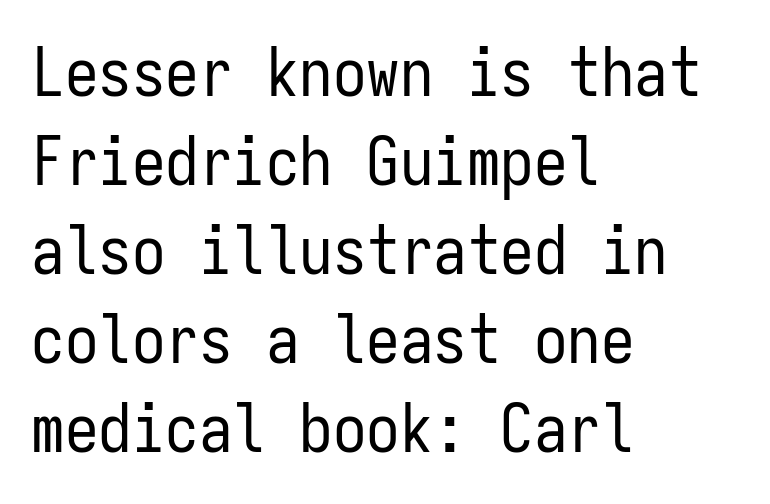
The image shows 67 px regular-weight, condensed sans-serif type, upright, monospaced; set left-aligned, normal line spacing (1.33x), normal letter spacing, not underlined; low stroke contrast and a medium x-height.
